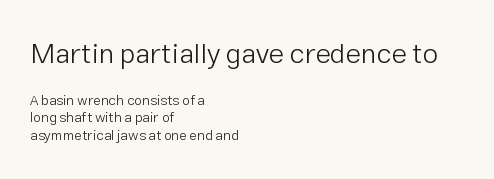
Q: Is the text bold? A: No.
Q: Is the text italic (slanted)? A: No, it is upright.
Q: Is the typeface a serif or a sans-serif typeface? A: Sans-serif.
Q: Is the text underlined? A: No.
Q: How is the paragraph aligned? A: Left-aligned.
Q: Is the spacing between letters normal or unusually wide? A: Normal.
Q: Is the spacing between lines tight, normal or loose? A: Normal.
Q: Which block of text is set in a larger size, the first (top) or the second (bottom)? A: The first (top) one.
Q: Width (condensed, normal, or wide)? A: Normal.
Q: Stroke contrast? A: Low.
Q: x-height? A: Medium.
Q: Monospaced? A: No.
